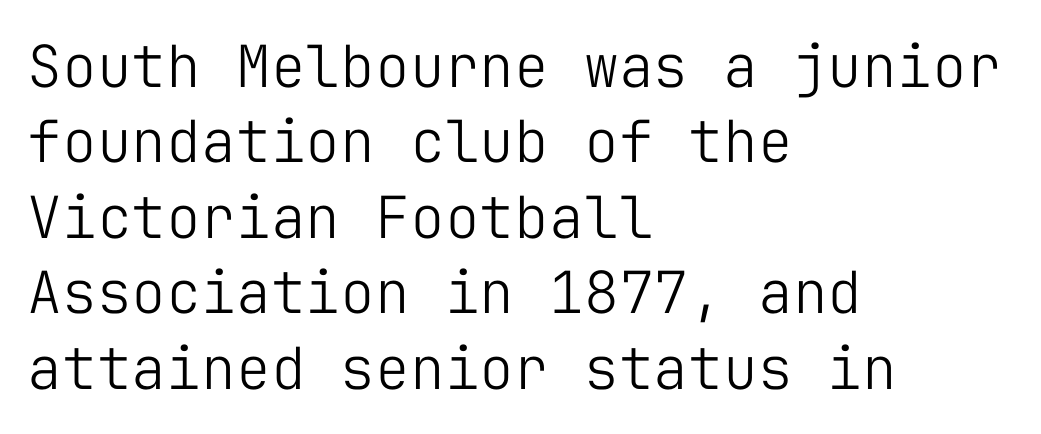
Note the uniform advance width — an 'i' takes as much space as an 'm'. Underlining? Definitely not there. The block of text has a typical density, with ordinary space between rows. Notice how the passage keeps a crisp vertical edge on the left only. Grotesque or geometric, the face here clearly has no serifs. No heavy texture on the line: the type isn't bold.
